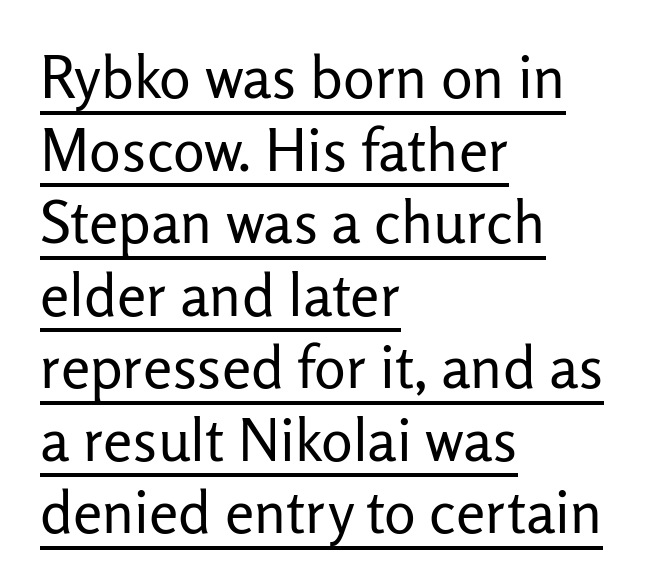
The image shows 59 px regular-weight sans-serif type, upright; set left-aligned, line spacing 1.23x, normal letter spacing, underlined; low stroke contrast and a medium x-height.
